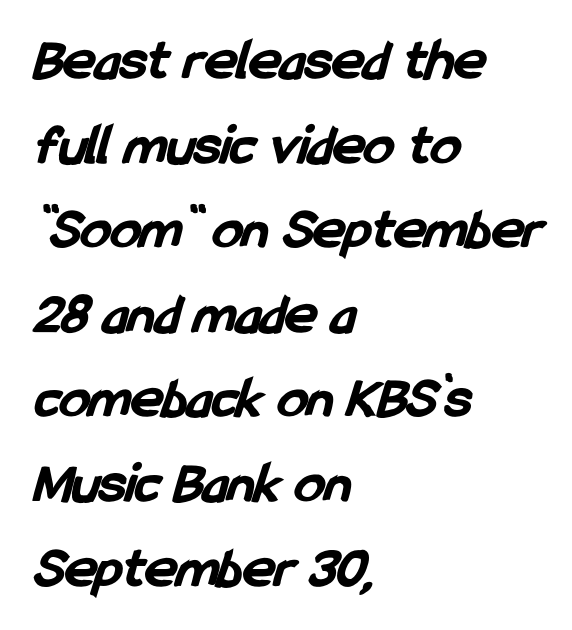
Q: Is the text bold? A: Yes.
Q: Is the typeface a serif or a sans-serif typeface? A: Sans-serif.
Q: Is the text underlined? A: No.
Q: How is the paragraph aligned? A: Left-aligned.
Q: Is the spacing between letters normal or unusually wide? A: Normal.
Q: Is the spacing between lines tight, normal or loose? A: Normal.
Q: Width (condensed, normal, or wide)? A: Condensed.
Q: Stroke contrast? A: Low.
Q: x-height? A: Medium.
Q: Monospaced? A: No.
